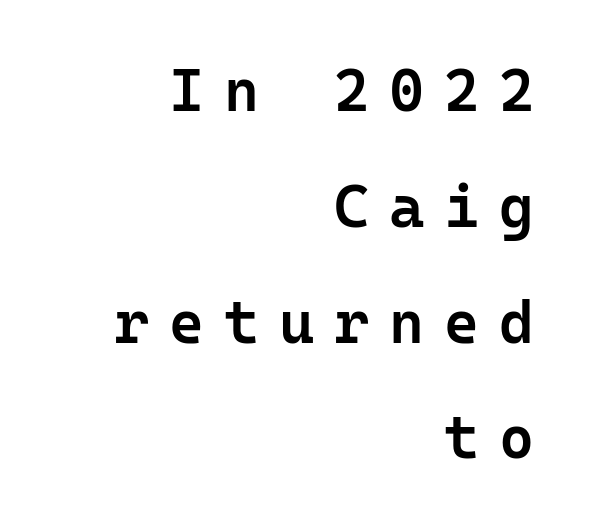
The image shows 60 px semibold sans-serif type, upright, monospaced; set right-aligned, loose line spacing (1.93x), unusually wide letter spacing (+0.33 em), not underlined; low stroke contrast and a medium x-height.
